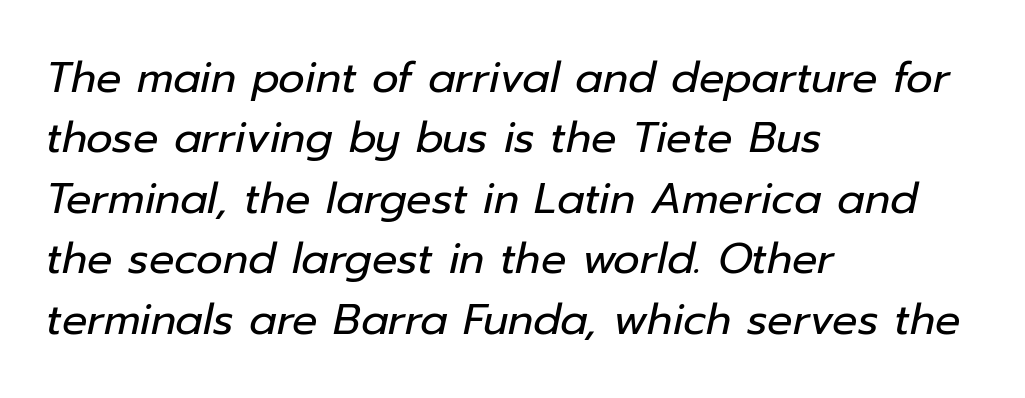
Whoever set this chose a conventional vertical rhythm. Each row of text sits above clean, open space. This sample is left-justified, so line endings fall wherever the words run out. The letterforms sit shoulder to shoulder at normal distance. The letterforms sit at book weight or below. Style check: oblique.
